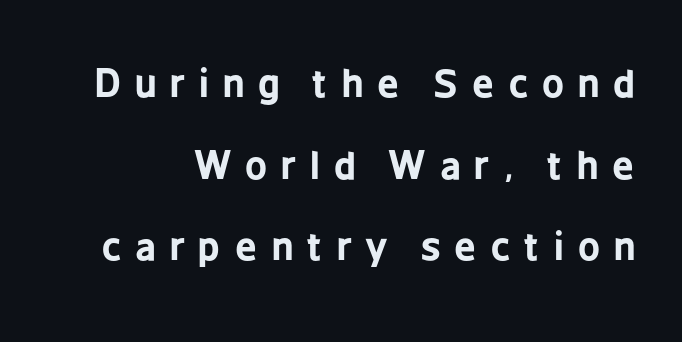
Vertical strokes here are truly vertical. As a designer I'd log this as weight 700, bold. The space between consecutive lines is lavish. How are the letters spaced? Widely, with obvious added tracking. This is sans-serif lettering, the kind often seen on screens and signage. You could not count columns in this text — the font is proportionally spaced.
